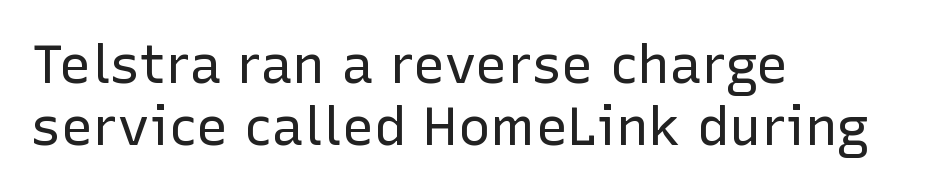
{"serif": "no", "italic": "no", "bold": "no", "weight": "regular", "width": "normal", "stroke_contrast": "low", "x_height": "medium", "monospaced": "no", "underline": "no", "align": "left", "line_spacing": "tight", "line_spacing_ratio": 1.14, "letter_spacing": "normal", "letter_spacing_em": 0.0, "glyph_px": 54}
